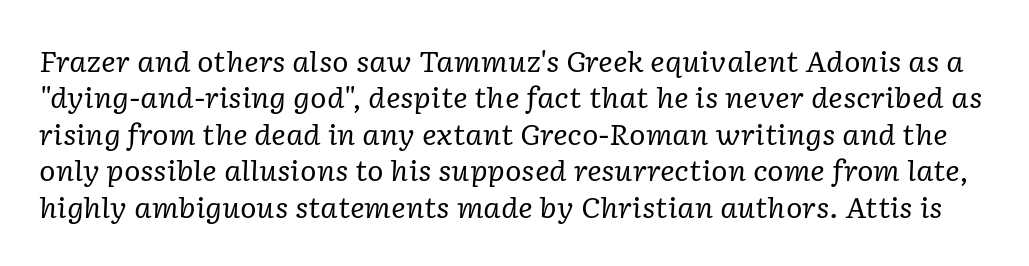
{"serif": "yes", "italic": "yes", "lean": "right", "slant_degrees": 2, "bold": "no", "weight": "regular", "width": "normal", "stroke_contrast": "low", "x_height": "medium", "monospaced": "no", "underline": "no", "line_spacing": "normal", "line_spacing_ratio": 1.3, "letter_spacing": "normal", "letter_spacing_em": 0.0, "glyph_px": 28}
